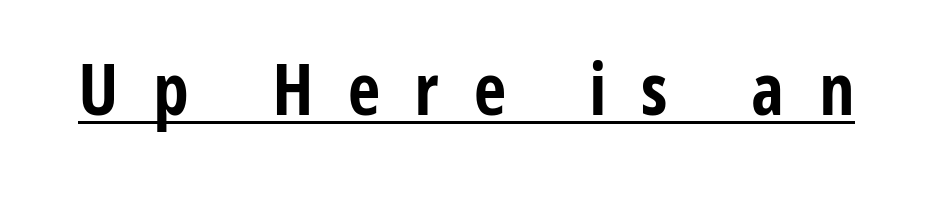
This sample has the flowing, uneven cadence of proportional lettering. The sample's only ornament is a line tracing under the words. The typography opts for an upright posture over an oblique one. Is this a sans? Yes — the strokes have no serifs. These lines have a slow, spaced-out rhythm from letter to letter.
